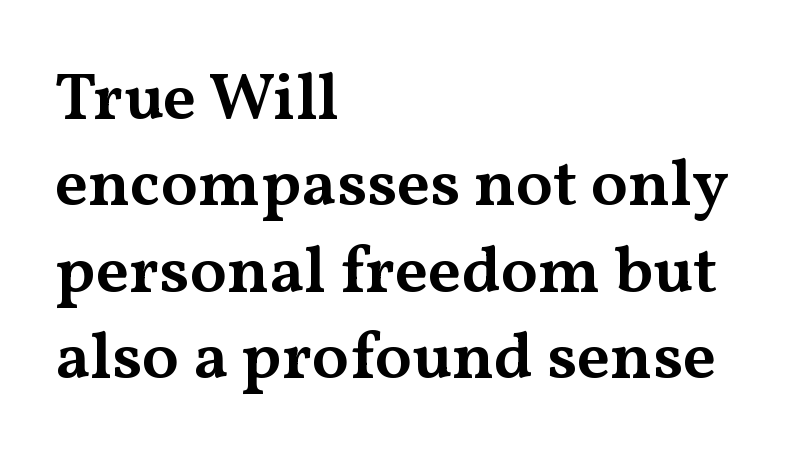
The face used here is rendered with its standard letterfit. Italic? Not at all — the glyphs are vertical. This sample has the flowing, uneven cadence of proportional lettering. Any mark beneath the type? The region is blank. On the weight axis this lands at semibold, roughly 600.
